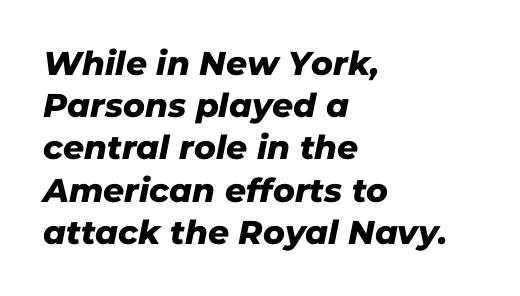
Q: Is the typeface a serif or a sans-serif typeface? A: Sans-serif.
Q: Is the text underlined? A: No.
Q: How is the paragraph aligned? A: Left-aligned.
Q: Is the spacing between letters normal or unusually wide? A: Normal.
Q: Is the spacing between lines tight, normal or loose? A: Normal.
Q: Width (condensed, normal, or wide)? A: Normal.
Q: Stroke contrast? A: Low.
Q: x-height? A: Medium.
Q: Monospaced? A: No.
